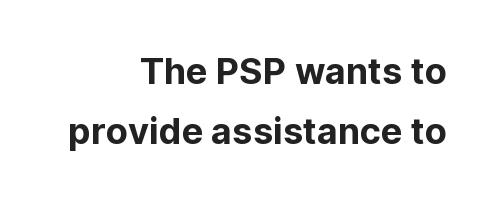
Q: Is the text italic (slanted)? A: No, it is upright.
Q: Is the typeface a serif or a sans-serif typeface? A: Sans-serif.
Q: Is the text underlined? A: No.
Q: How is the paragraph aligned? A: Right-aligned.
Q: Is the spacing between letters normal or unusually wide? A: Normal.
Q: Is the spacing between lines tight, normal or loose? A: Normal.
Q: Width (condensed, normal, or wide)? A: Normal.
Q: Stroke contrast? A: Low.
Q: x-height? A: Medium.
Q: Monospaced? A: No.
